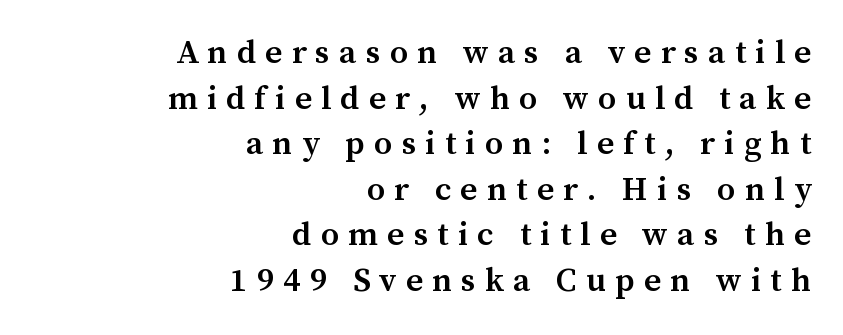
Q: Is the text bold? A: Semi-bold.
Q: Is the text italic (slanted)? A: No, it is upright.
Q: Is the typeface a serif or a sans-serif typeface? A: Serif.
Q: Is the text underlined? A: No.
Q: How is the paragraph aligned? A: Right-aligned.
Q: Is the spacing between letters normal or unusually wide? A: Unusually wide.
Q: Is the spacing between lines tight, normal or loose? A: Normal.
Q: Width (condensed, normal, or wide)? A: Normal.
Q: Stroke contrast? A: Medium.
Q: x-height? A: Medium.
Q: Monospaced? A: No.
